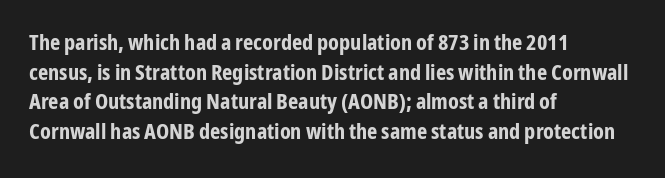
The image shows 22 px bold type, upright; set left-aligned, normal line spacing (1.35x), normal letter spacing, not underlined.
